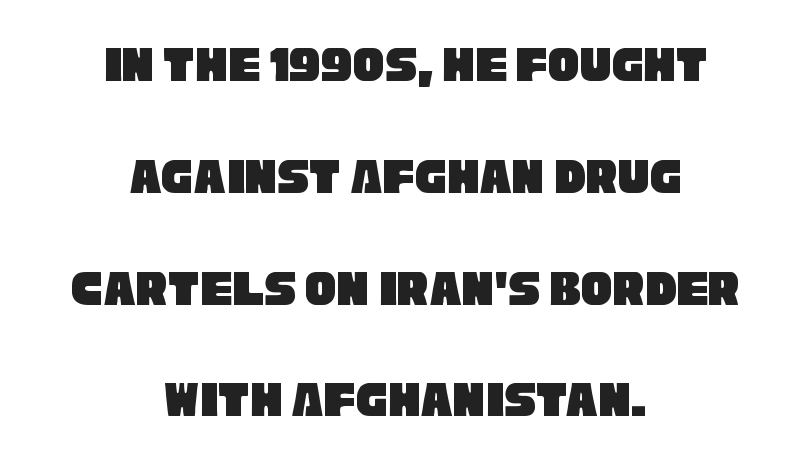
{"serif": "no", "width": "condensed", "stroke_contrast": "low", "x_height": "large", "monospaced": "no", "underline": "no", "align": "center", "line_spacing": "loose", "line_spacing_ratio": 2.15, "letter_spacing": "normal", "letter_spacing_em": 0.0, "glyph_px": 52}
